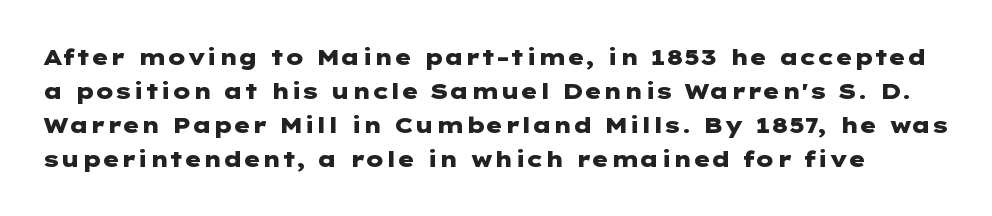
Q: Is the text bold? A: Yes.
Q: Is the text italic (slanted)? A: No, it is upright.
Q: Is the text underlined? A: No.
Q: Is the spacing between letters normal or unusually wide? A: Normal.
Q: Is the spacing between lines tight, normal or loose? A: Normal.
